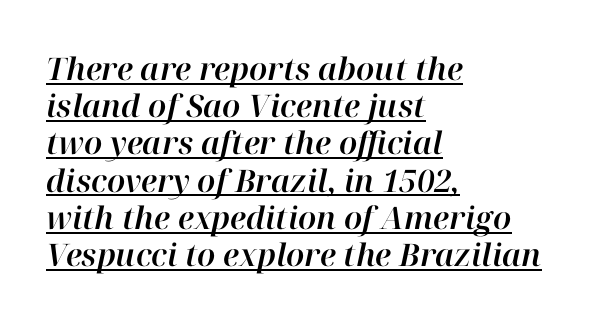
{"italic": "yes", "lean": "right", "slant_degrees": 12, "width": "normal", "stroke_contrast": "high", "x_height": "medium", "monospaced": "no", "underline": "yes", "align": "left", "line_spacing_ratio": 1.2, "letter_spacing": "normal", "letter_spacing_em": 0.0, "glyph_px": 31}
